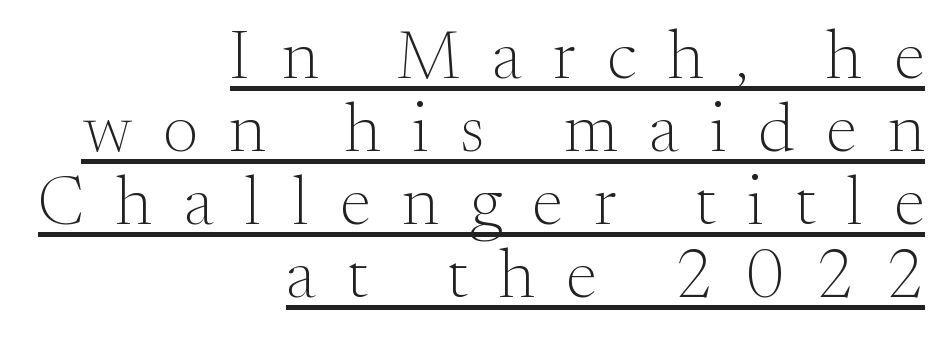
{"serif": "yes", "italic": "no", "bold": "no", "weight": "light", "width": "normal", "stroke_contrast": "medium", "x_height": "small", "monospaced": "no", "underline": "yes", "align": "right", "line_spacing": "tight", "line_spacing_ratio": 1.06, "letter_spacing": "wide", "letter_spacing_em": 0.46, "glyph_px": 69}
